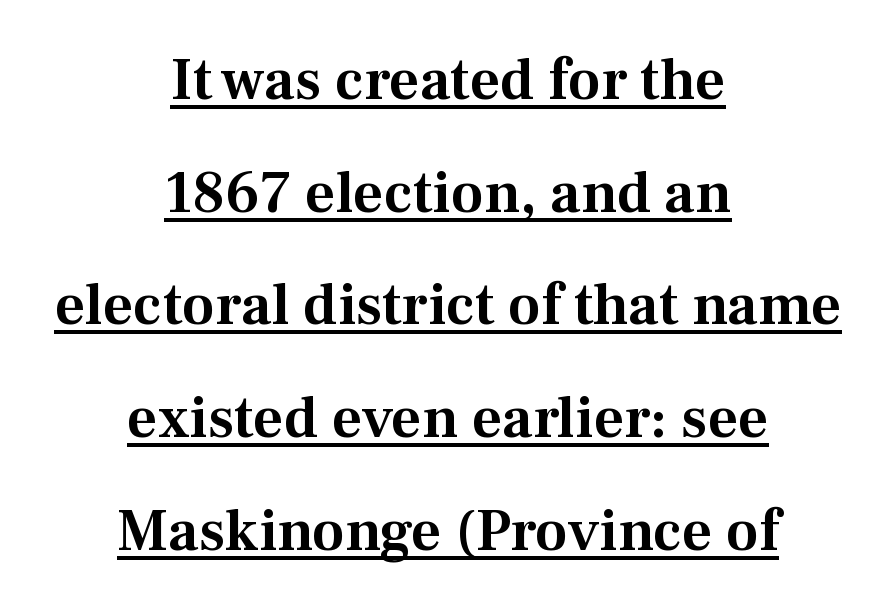
{"serif": "yes", "italic": "no", "width": "normal", "stroke_contrast": "medium", "x_height": "medium", "monospaced": "no", "underline": "yes", "align": "center", "line_spacing": "loose", "line_spacing_ratio": 1.91, "letter_spacing": "normal", "letter_spacing_em": 0.0, "glyph_px": 59}
